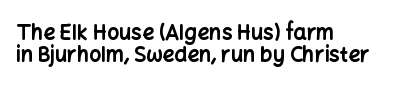
Q: Is the text bold? A: Yes.
Q: Is the text italic (slanted)? A: No, it is upright.
Q: Is the text underlined? A: No.
Q: How is the paragraph aligned? A: Left-aligned.
Q: Is the spacing between letters normal or unusually wide? A: Normal.
Q: Is the spacing between lines tight, normal or loose? A: Tight.
